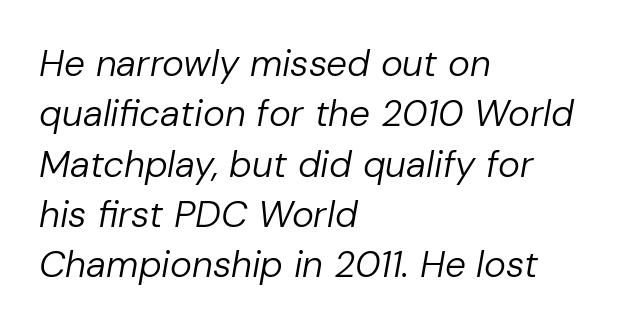
The image shows 37 px regular-weight type, italic (leaning right); set left-aligned, normal line spacing (1.36x), normal letter spacing, not underlined; low stroke contrast and a medium x-height.
